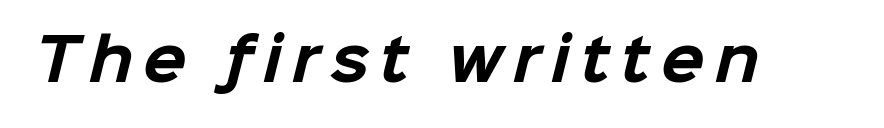
The image shows 57 px bold sans-serif type; set not underlined; low stroke contrast and a medium x-height.
